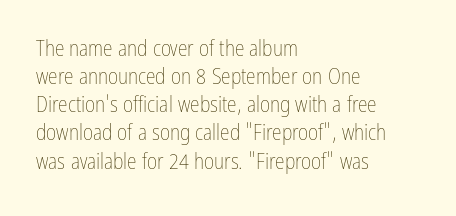
{"italic": "no", "bold": "no", "underline": "no", "align": "left", "line_spacing": "normal", "line_spacing_ratio": 1.28, "letter_spacing": "normal", "letter_spacing_em": 0.0, "glyph_px": 22}
